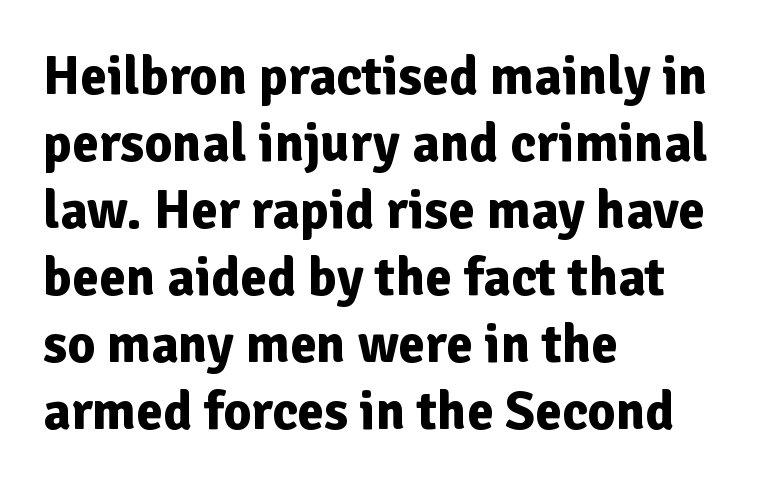
The image shows 54 px bold sans-serif type, upright; set left-aligned, line spacing 1.24x, normal letter spacing, not underlined; low stroke contrast and a medium x-height.
